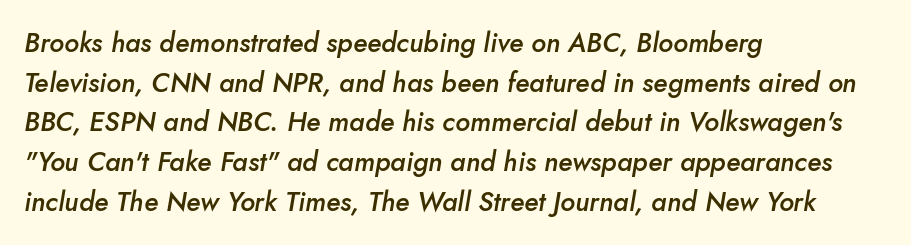
The glyphs are unaccompanied by any horizontal stroke below them. The setting favours the left margin, as ordinary paragraphs usually do. Students, this is semibold: more ink than regular, less than bold. Looking at the ascenders, they clearly lean. Observe the ordinary spacing: letters are neighbours, not strangers.
